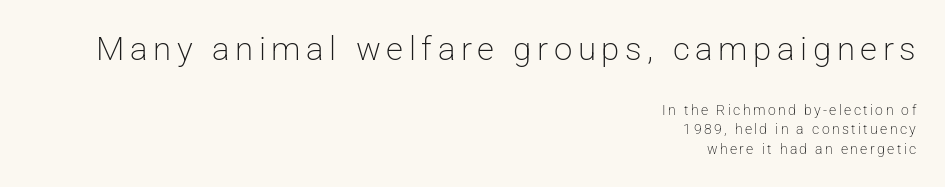
Q: Is the text bold? A: No.
Q: Is the text italic (slanted)? A: No, it is upright.
Q: Is the typeface a serif or a sans-serif typeface? A: Sans-serif.
Q: Is the text underlined? A: No.
Q: How is the paragraph aligned? A: Right-aligned.
Q: Is the spacing between lines tight, normal or loose? A: Normal.
Q: Which block of text is set in a larger size, the first (top) or the second (bottom)? A: The first (top) one.
Q: Width (condensed, normal, or wide)? A: Normal.
Q: Stroke contrast? A: Low.
Q: x-height? A: Medium.
Q: Monospaced? A: No.
